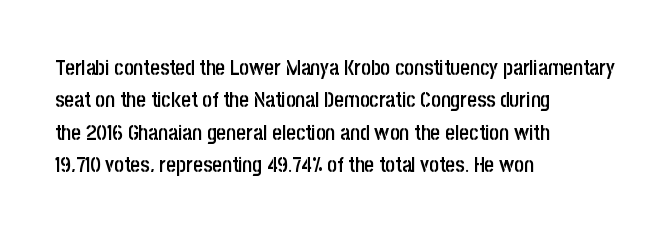
The image shows 21 px text type, upright; set left-aligned, normal line spacing (1.54x), normal letter spacing, not underlined.
